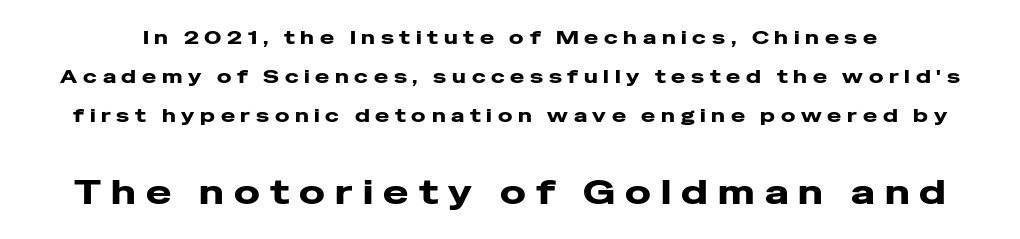
Q: Is the text italic (slanted)? A: No, it is upright.
Q: Is the typeface a serif or a sans-serif typeface? A: Sans-serif.
Q: Is the text underlined? A: No.
Q: Is the spacing between letters normal or unusually wide? A: Unusually wide.
Q: Is the spacing between lines tight, normal or loose? A: Loose.
Q: Which block of text is set in a larger size, the first (top) or the second (bottom)? A: The second (bottom) one.
Q: Width (condensed, normal, or wide)? A: Wide.
Q: Stroke contrast? A: Low.
Q: x-height? A: Medium.
Q: Monospaced? A: No.
